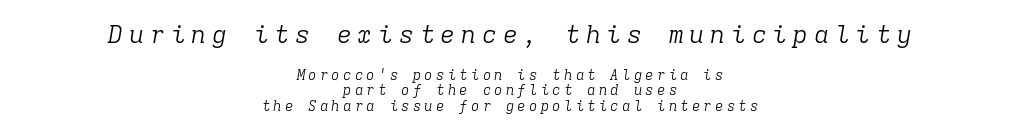
The image shows 25 px text type, italic (leaning right); set centered, tight line spacing (1.11x), unusually wide letter spacing (+0.23 em), not underlined; the first (top) block is 1.79x larger.
